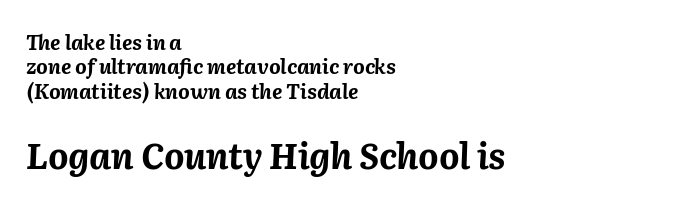
The image shows 35 px bold type, italic (leaning right); set left-aligned, line spacing 1.22x, normal letter spacing, not underlined; the second (bottom) block is 1.75x larger; medium stroke contrast and a medium x-height.
